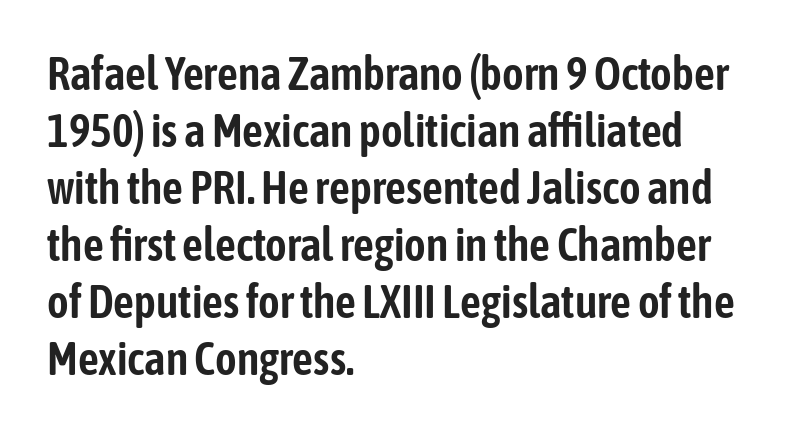
Vertical strokes here are truly vertical. Just letters on the line, the space beneath them empty. Look at the tracking — it's just the regular setting, nothing added. All the whitespace from short lines collects on the right.
